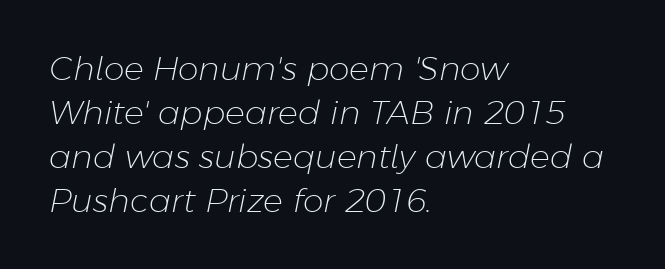
{"italic": "yes", "lean": "right", "slant_degrees": 11, "bold": "no", "weight": "light", "width": "normal", "stroke_contrast": "low", "x_height": "medium", "monospaced": "no", "underline": "no", "align": "left", "line_spacing": "normal", "line_spacing_ratio": 1.33, "letter_spacing": "normal", "letter_spacing_em": 0.0, "glyph_px": 33}
